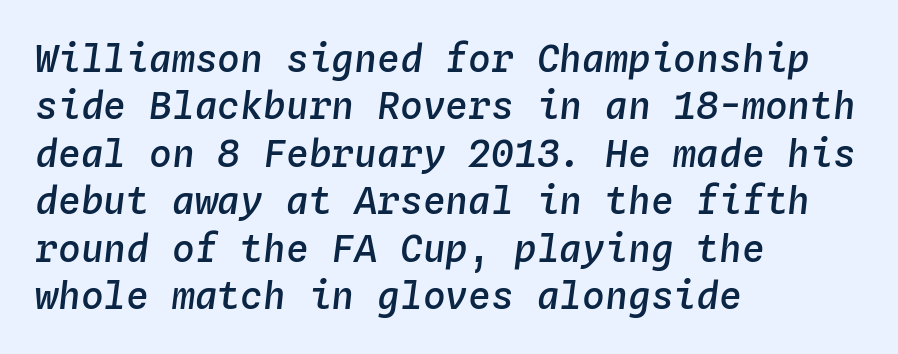
The strokes are fattened partway — semibold, not bold. Quick note: italic. You could call the tracking neutral — neither tight nor loose. Is this a fixed-width face? Yes — each glyph sits in an identical cell. Only glyphs here, with clear space below each row.
